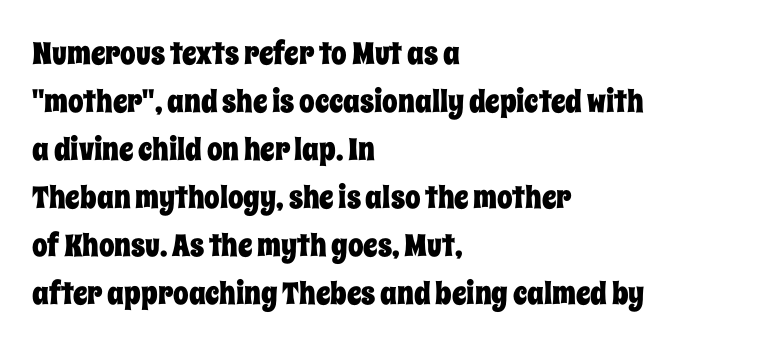
{"italic": "no", "width": "condensed", "stroke_contrast": "low", "x_height": "large", "monospaced": "no", "underline": "no", "align": "left", "line_spacing": "normal", "line_spacing_ratio": 1.55, "letter_spacing": "normal", "letter_spacing_em": 0.0, "glyph_px": 31}
